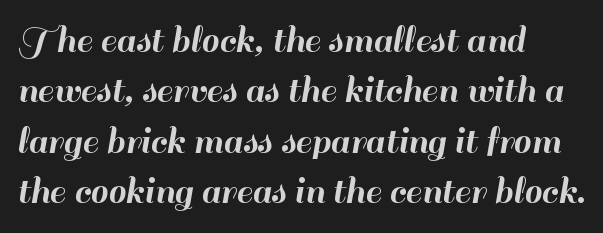
This sample has the flowing, uneven cadence of proportional lettering. Here the glyphs are tracked normally, forming tight word shapes. Anything drawn beneath the words? Only blank space. This sample uses a sans-serif face.
